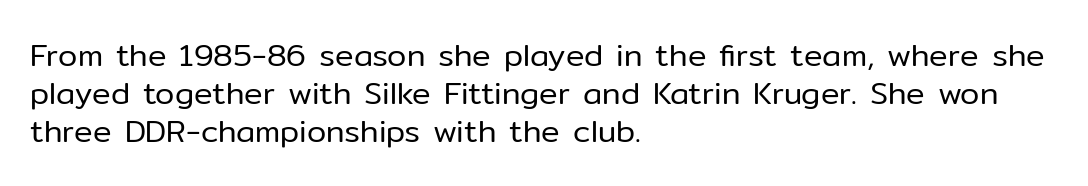
{"serif": "no", "italic": "no", "bold": "no", "weight": "regular", "width": "normal", "stroke_contrast": "low", "x_height": "medium", "monospaced": "no", "underline": "no", "align": "left", "line_spacing_ratio": 1.22, "letter_spacing": "normal", "letter_spacing_em": 0.0, "glyph_px": 31}
